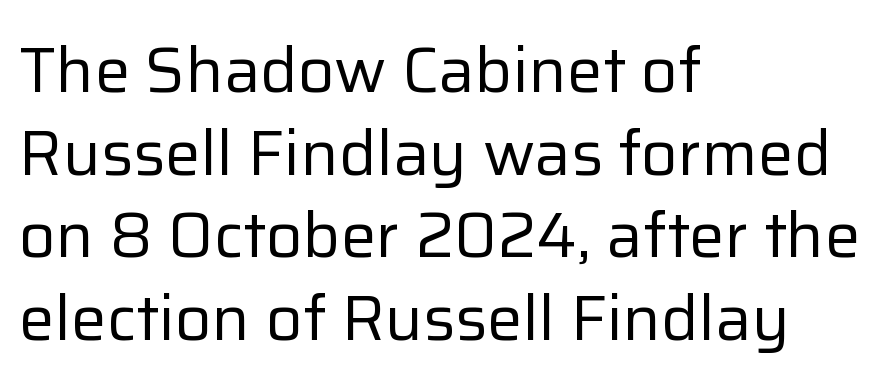
Q: Is the text bold? A: No.
Q: Is the text italic (slanted)? A: No, it is upright.
Q: Is the typeface a serif or a sans-serif typeface? A: Sans-serif.
Q: Is the text underlined? A: No.
Q: How is the paragraph aligned? A: Left-aligned.
Q: Is the spacing between letters normal or unusually wide? A: Normal.
Q: Is the spacing between lines tight, normal or loose? A: Normal.
Q: Width (condensed, normal, or wide)? A: Normal.
Q: Stroke contrast? A: Low.
Q: x-height? A: Medium.
Q: Monospaced? A: No.
